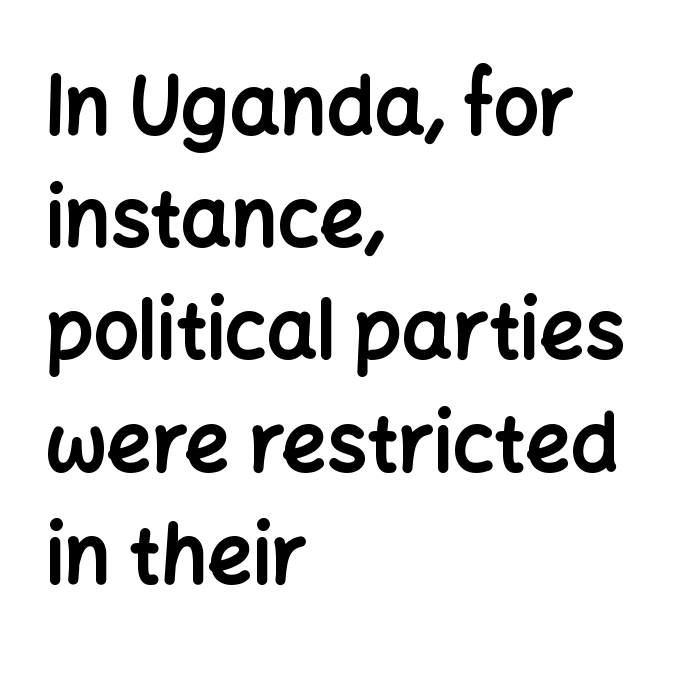
Spacing verdict: proportional, widths tailored to each character. Weight: bold. Where is the straight margin? On the left. In terms of posture, this sample is upright. Is there much room between lines? A standard amount, neither cramped nor airy.
